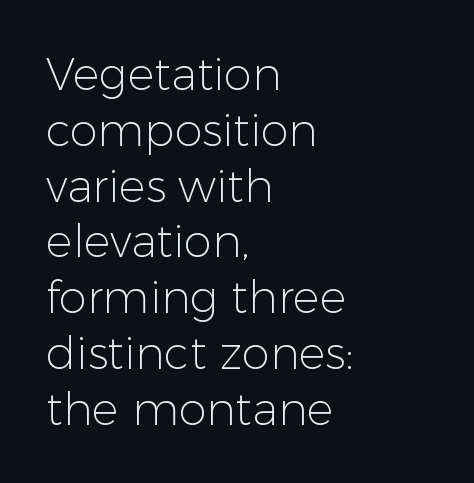
Each letter keeps its own natural width here, so spacing adapts to shape. It's the straight-up-and-down kind of type. The horizontal fit of the characters is conventional and even. One-word summary of the alignment: left. Stems and bowls with no extra thickness — not bold. The baseline area is clear.
